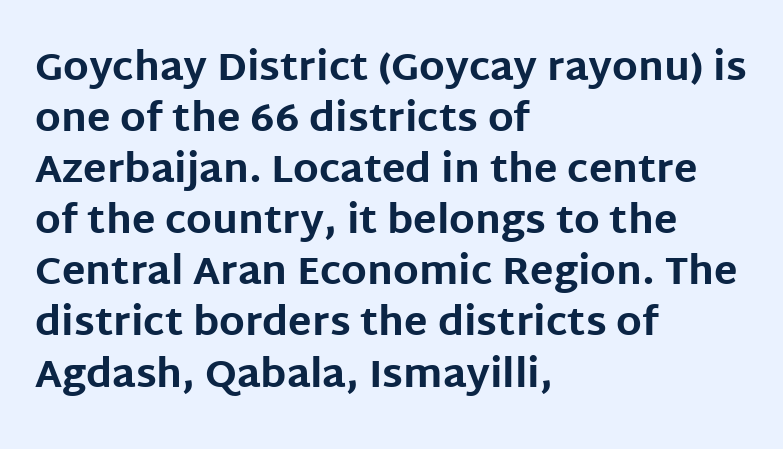
{"serif": "no", "italic": "no", "bold": "yes", "weight": "bold", "width": "normal", "stroke_contrast": "low", "x_height": "large", "monospaced": "no", "underline": "no", "align": "left", "line_spacing": "normal", "line_spacing_ratio": 1.31, "letter_spacing": "normal", "letter_spacing_em": 0.0, "glyph_px": 39}
